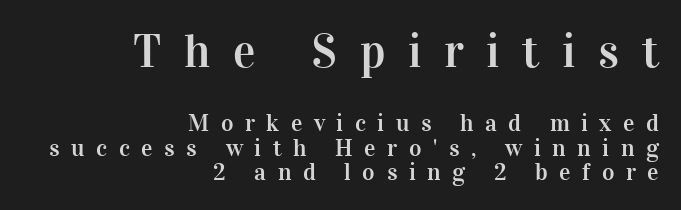
Q: Is the text italic (slanted)? A: No, it is upright.
Q: Is the typeface a serif or a sans-serif typeface? A: Serif.
Q: Is the text underlined? A: No.
Q: How is the paragraph aligned? A: Right-aligned.
Q: Is the spacing between letters normal or unusually wide? A: Unusually wide.
Q: Is the spacing between lines tight, normal or loose? A: Tight.
Q: Which block of text is set in a larger size, the first (top) or the second (bottom)? A: The first (top) one.
Q: Width (condensed, normal, or wide)? A: Normal.
Q: Stroke contrast? A: High.
Q: x-height? A: Medium.
Q: Monospaced? A: No.
